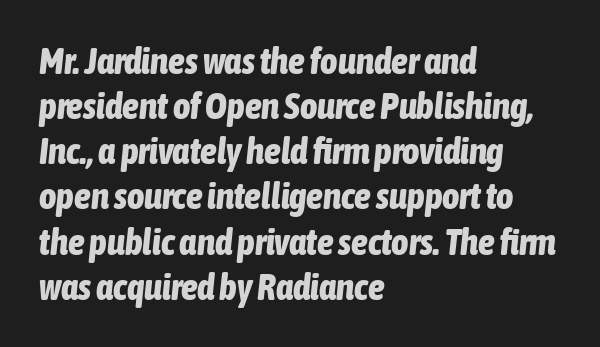
Q: Is the text bold? A: Yes.
Q: Is the text italic (slanted)? A: Yes, it leans right by about 6 degrees.
Q: Is the text underlined? A: No.
Q: How is the paragraph aligned? A: Left-aligned.
Q: Is the spacing between letters normal or unusually wide? A: Normal.
Q: Width (condensed, normal, or wide)? A: Condensed.
Q: Stroke contrast? A: Low.
Q: x-height? A: Medium.
Q: Monospaced? A: No.
